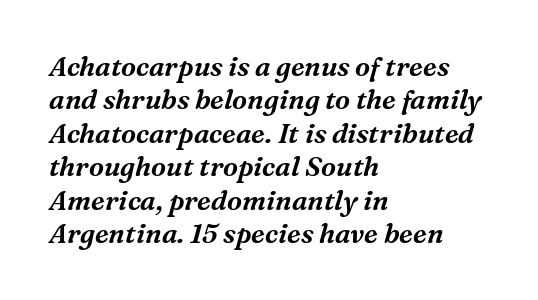
{"italic": "yes", "lean": "right", "slant_degrees": 16, "underline": "no", "align": "left", "line_spacing_ratio": 1.24, "letter_spacing": "normal", "letter_spacing_em": 0.0, "glyph_px": 27}
